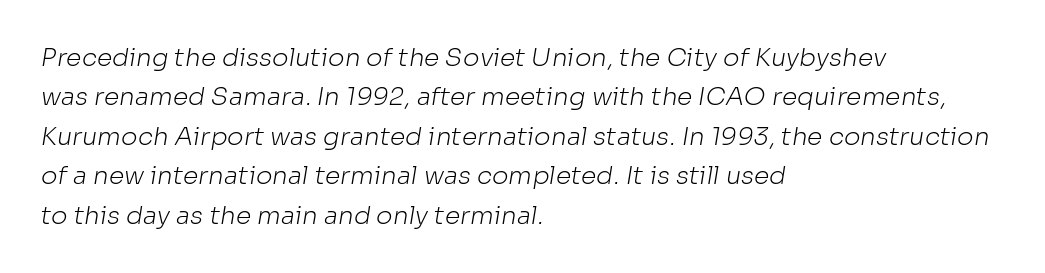
Q: Is the text bold? A: No.
Q: Is the text underlined? A: No.
Q: How is the paragraph aligned? A: Left-aligned.
Q: Is the spacing between letters normal or unusually wide? A: Normal.
Q: Is the spacing between lines tight, normal or loose? A: Normal.
